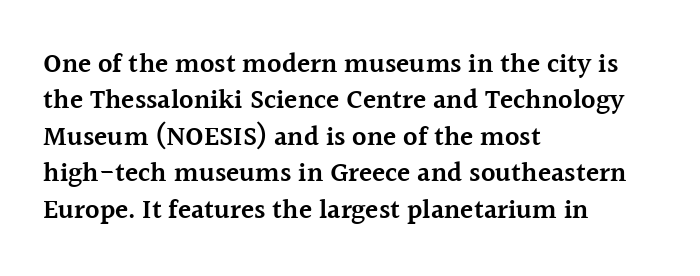
The image shows 27 px text type, upright; set left-aligned, normal line spacing (1.35x), normal letter spacing, not underlined.
